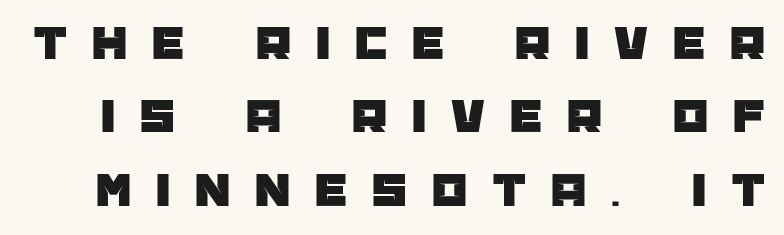
The image shows 50 px sans-serif type, upright; set normal line spacing (1.47x), unusually wide letter spacing (+0.5 em), not underlined; low stroke contrast and a large x-height.
